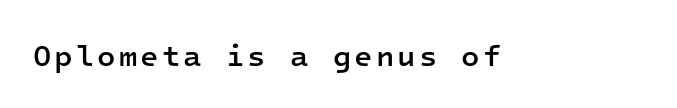
The image shows 30 px semibold sans-serif type, upright, monospaced; set not underlined; low stroke contrast and a medium x-height.
